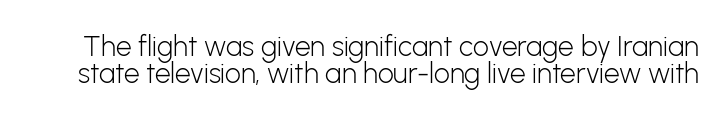
Q: Is the text bold? A: No.
Q: Is the text italic (slanted)? A: No, it is upright.
Q: Is the typeface a serif or a sans-serif typeface? A: Sans-serif.
Q: Is the text underlined? A: No.
Q: Is the spacing between letters normal or unusually wide? A: Normal.
Q: Is the spacing between lines tight, normal or loose? A: Tight.
Q: Width (condensed, normal, or wide)? A: Normal.
Q: Stroke contrast? A: Low.
Q: x-height? A: Medium.
Q: Monospaced? A: No.
